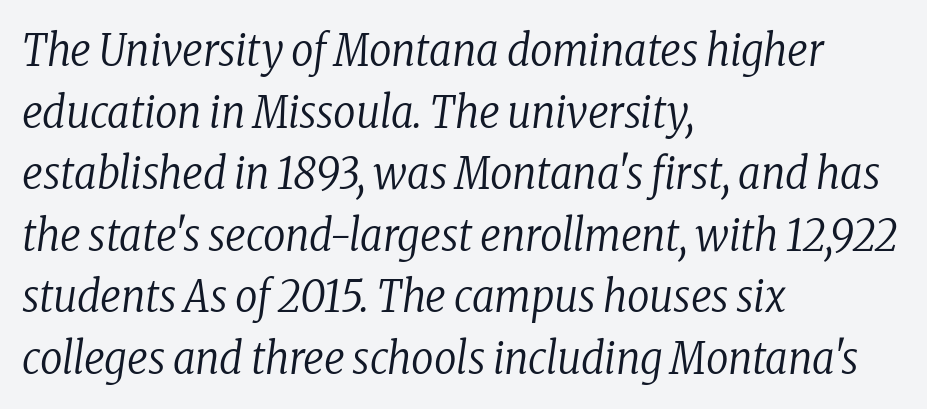
The image shows 44 px regular-weight, condensed serif type, italic (leaning right); set left-aligned, normal line spacing (1.4x), normal letter spacing, not underlined; low stroke contrast and a medium x-height.
